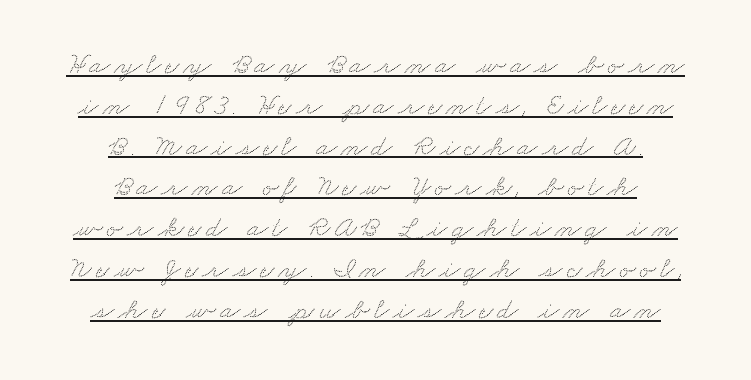
The image shows 30 px wide serif type; set centered, normal line spacing (1.36x), underlined; medium stroke contrast and a small x-height.
